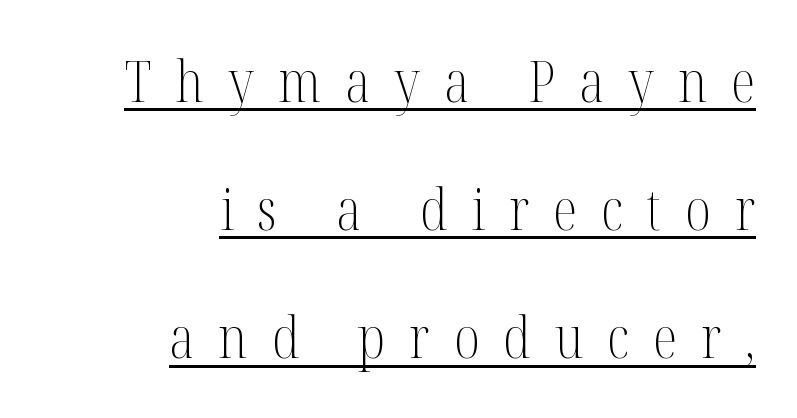
Q: Is the text bold? A: No.
Q: Is the text italic (slanted)? A: No, it is upright.
Q: Is the typeface a serif or a sans-serif typeface? A: Serif.
Q: Is the text underlined? A: Yes.
Q: How is the paragraph aligned? A: Right-aligned.
Q: Is the spacing between letters normal or unusually wide? A: Unusually wide.
Q: Is the spacing between lines tight, normal or loose? A: Loose.
Q: Width (condensed, normal, or wide)? A: Condensed.
Q: Stroke contrast? A: Medium.
Q: x-height? A: Medium.
Q: Monospaced? A: No.
